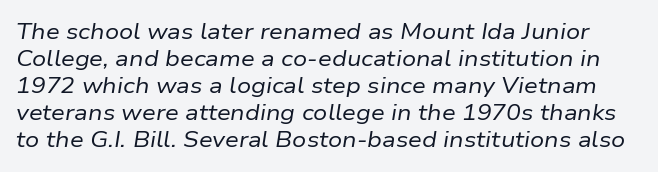
{"italic": "yes", "lean": "right", "slant_degrees": 9, "bold": "no", "underline": "no", "line_spacing_ratio": 1.23, "letter_spacing": "normal", "letter_spacing_em": 0.0, "glyph_px": 22}
